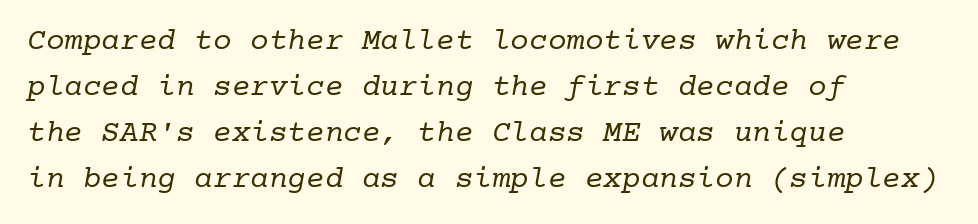
Stroke thickness stays within the range of a standard reading face or lighter. The rendering shows small feet on the letterforms — a serif design. The passage shown stacks its lines at a standard gap. In CSS terms this would be text-align: left.
